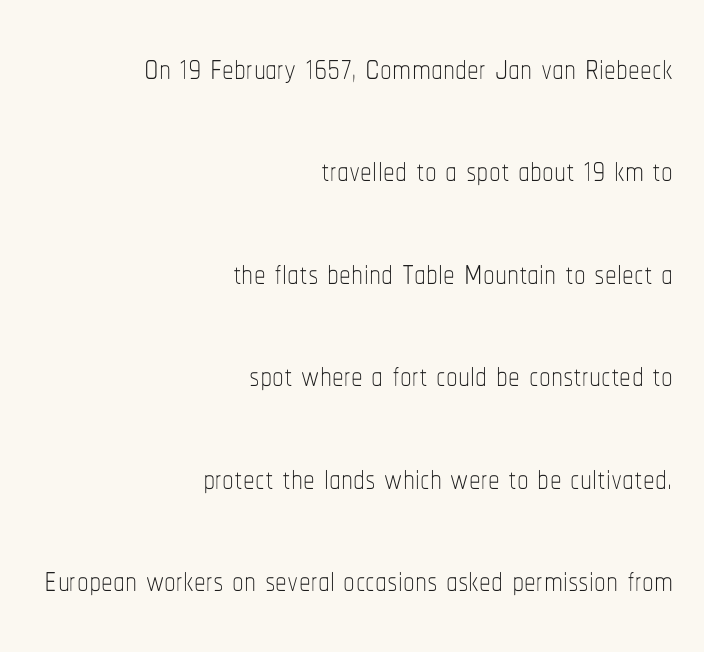
Q: Is the text bold? A: No.
Q: Is the text italic (slanted)? A: No, it is upright.
Q: Is the text underlined? A: No.
Q: How is the paragraph aligned? A: Right-aligned.
Q: Is the spacing between letters normal or unusually wide? A: Normal.
Q: Is the spacing between lines tight, normal or loose? A: Loose.
Q: Width (condensed, normal, or wide)? A: Condensed.
Q: Stroke contrast? A: Low.
Q: x-height? A: Medium.
Q: Monospaced? A: No.
